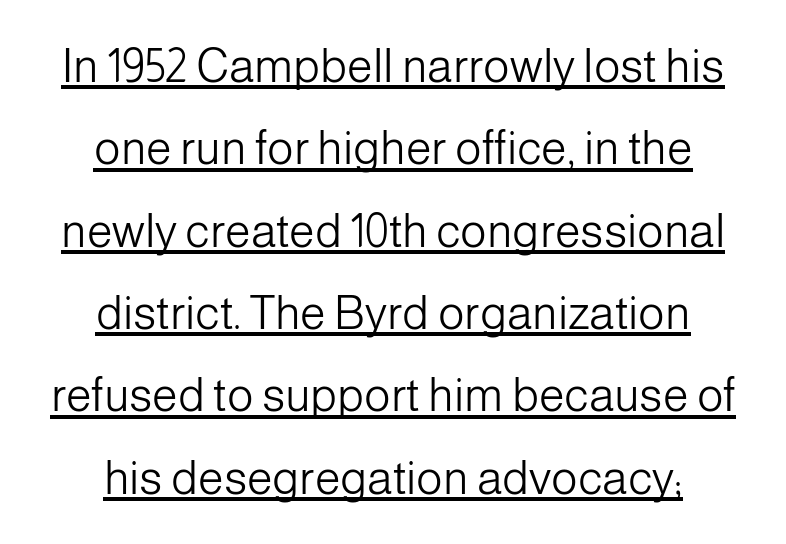
Varying glyph widths throughout — classic text-font behaviour. What decoration does the sample have? An underline. These lines are centered, leaving both edges ragged. These lines are composed in type without serifs. Italic: no, the glyphs are upright roman.
